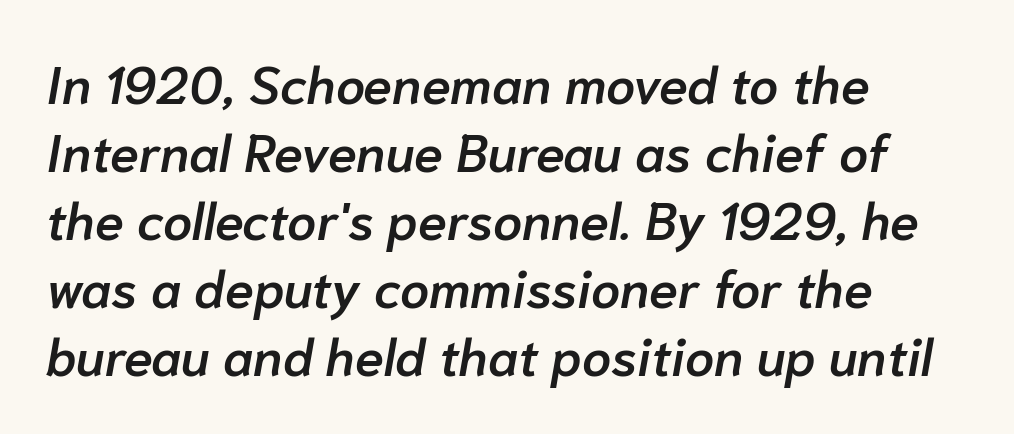
In terms of letterspacing, this is plain default setting. A typesetter would mark this as italic. The strip under each line holds only bare page. Do the characters align in a grid? No, the font is proportional. This block has exactly the height ordinary leading produces.
